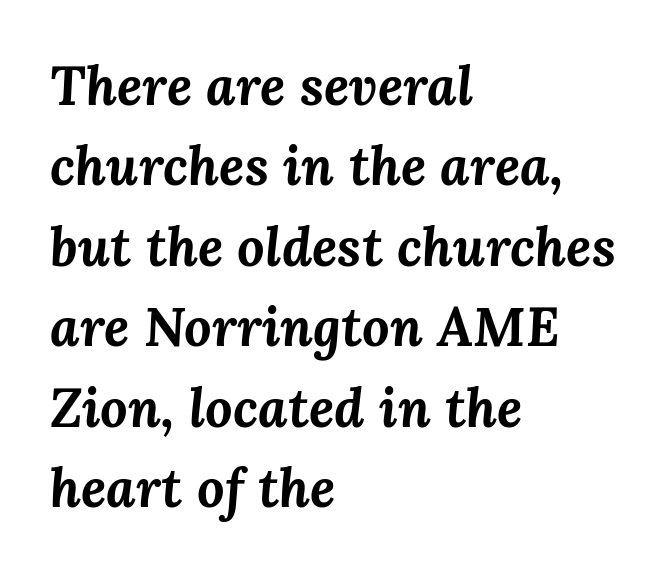
Characters follow at the spacing the type designer built in. Looks like regular typesetting: each glyph gets only the width it needs. Each glyph is drawn with heavy, bold strokes. Compared with typical paragraphs, the rows here are spaced about the same.
